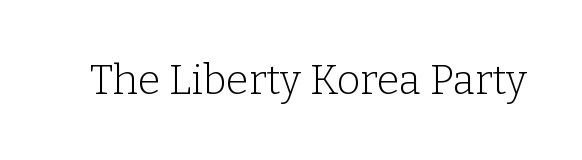
The image shows 41 px light serif type, upright; set normal letter spacing, not underlined; low stroke contrast and a medium x-height.
